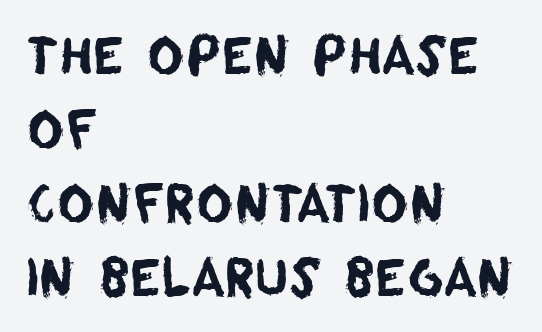
Q: Is the typeface a serif or a sans-serif typeface? A: Sans-serif.
Q: Is the text underlined? A: No.
Q: How is the paragraph aligned? A: Left-aligned.
Q: Is the spacing between letters normal or unusually wide? A: Normal.
Q: Is the spacing between lines tight, normal or loose? A: Normal.
Q: Width (condensed, normal, or wide)? A: Normal.
Q: Stroke contrast? A: Low.
Q: x-height? A: Large.
Q: Monospaced? A: No.
